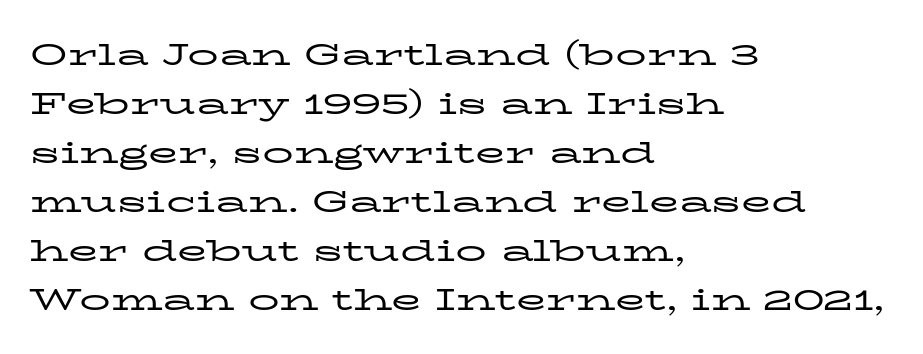
Q: Is the text bold? A: No.
Q: Is the text italic (slanted)? A: No, it is upright.
Q: Is the typeface a serif or a sans-serif typeface? A: Serif.
Q: Is the text underlined? A: No.
Q: How is the paragraph aligned? A: Left-aligned.
Q: Is the spacing between letters normal or unusually wide? A: Normal.
Q: Is the spacing between lines tight, normal or loose? A: Normal.
Q: Width (condensed, normal, or wide)? A: Wide.
Q: Stroke contrast? A: Low.
Q: x-height? A: Medium.
Q: Monospaced? A: No.
